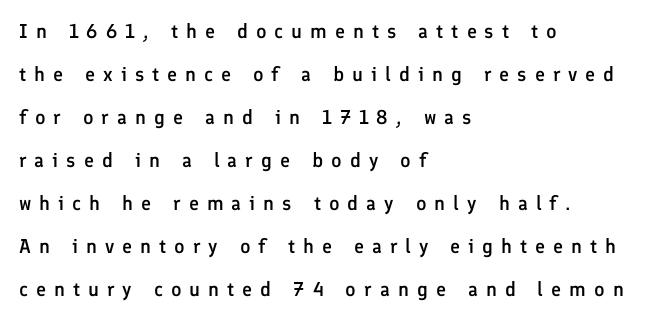
Q: Is the text bold? A: Semi-bold.
Q: Is the text italic (slanted)? A: No, it is upright.
Q: Is the text underlined? A: No.
Q: How is the paragraph aligned? A: Left-aligned.
Q: Is the spacing between letters normal or unusually wide? A: Unusually wide.
Q: Is the spacing between lines tight, normal or loose? A: Loose.
